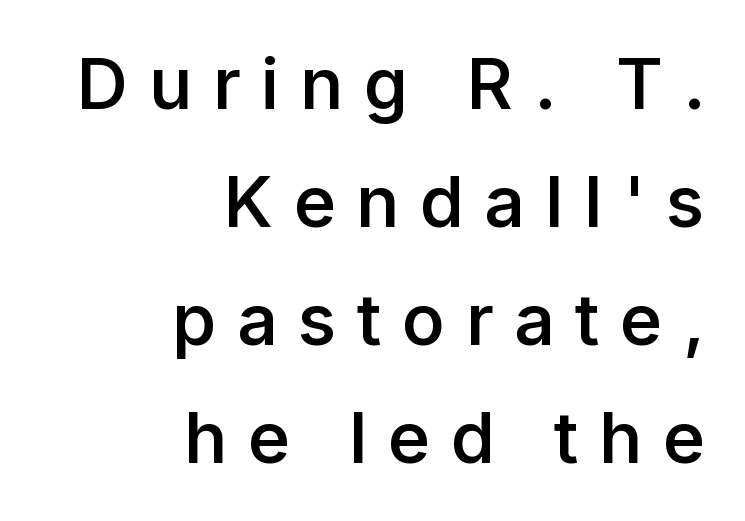
Q: Is the text bold? A: Semi-bold.
Q: Is the text italic (slanted)? A: No, it is upright.
Q: Is the typeface a serif or a sans-serif typeface? A: Sans-serif.
Q: Is the text underlined? A: No.
Q: How is the paragraph aligned? A: Right-aligned.
Q: Is the spacing between letters normal or unusually wide? A: Unusually wide.
Q: Is the spacing between lines tight, normal or loose? A: Normal.
Q: Width (condensed, normal, or wide)? A: Normal.
Q: Stroke contrast? A: Low.
Q: x-height? A: Medium.
Q: Monospaced? A: No.
